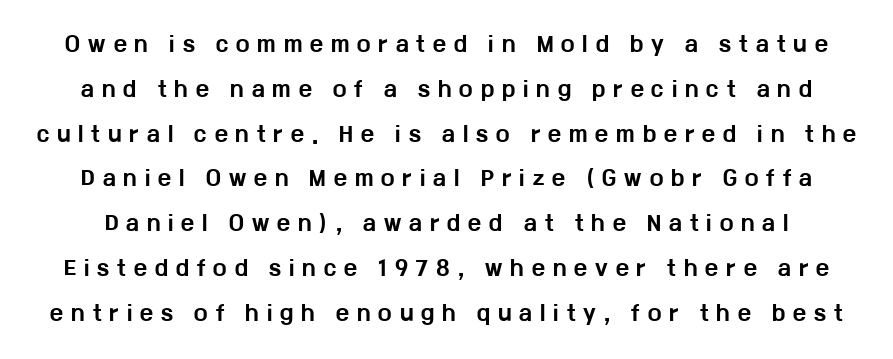
The image shows 20 px bold type, upright; set loose line spacing (2.24x), unusually wide letter spacing (+0.4 em), not underlined.
